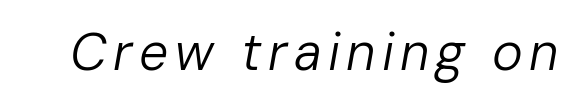
Q: Is the text bold? A: No.
Q: Is the text italic (slanted)? A: Yes, it leans right by about 10 degrees.
Q: Is the text underlined? A: No.
Q: Width (condensed, normal, or wide)? A: Normal.
Q: Stroke contrast? A: Low.
Q: x-height? A: Medium.
Q: Monospaced? A: No.
